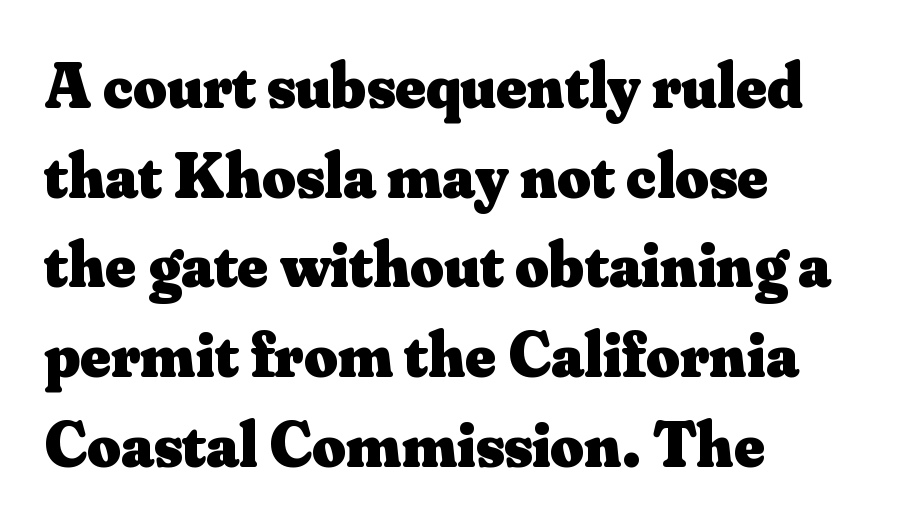
{"serif": "yes", "italic": "no", "bold": "yes", "weight": "heavy", "width": "normal", "stroke_contrast": "medium", "x_height": "small", "monospaced": "no", "underline": "no", "align": "left", "line_spacing": "normal", "line_spacing_ratio": 1.38, "letter_spacing": "normal", "letter_spacing_em": 0.0, "glyph_px": 65}
